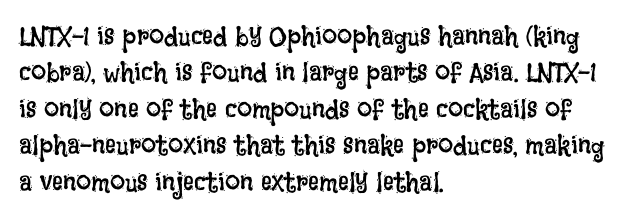
Upright lettering throughout. Reading down the column, the eye jumps a familiar distance to each next line. The typesetting does not lean heavy: it is not bold. Horizontal alignment here is leftward, the default for most running prose. The space directly below the letters is spotless. Glyph-to-glyph distance matches everyday printed text.
